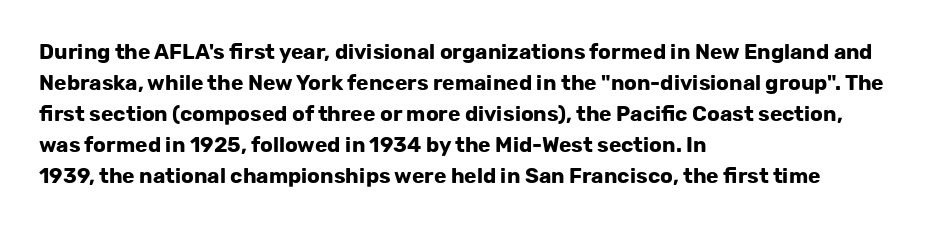
Q: Is the text bold? A: Yes.
Q: Is the text italic (slanted)? A: No, it is upright.
Q: Is the text underlined? A: No.
Q: How is the paragraph aligned? A: Left-aligned.
Q: Is the spacing between letters normal or unusually wide? A: Normal.
Q: Is the spacing between lines tight, normal or loose? A: Normal.
